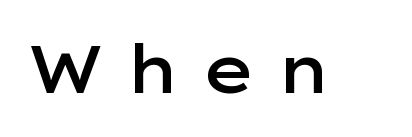
Q: Is the text bold? A: Semi-bold.
Q: Is the text italic (slanted)? A: No, it is upright.
Q: Is the typeface a serif or a sans-serif typeface? A: Sans-serif.
Q: Is the text underlined? A: No.
Q: Is the spacing between letters normal or unusually wide? A: Unusually wide.
Q: Width (condensed, normal, or wide)? A: Wide.
Q: Stroke contrast? A: Low.
Q: x-height? A: Medium.
Q: Monospaced? A: No.
